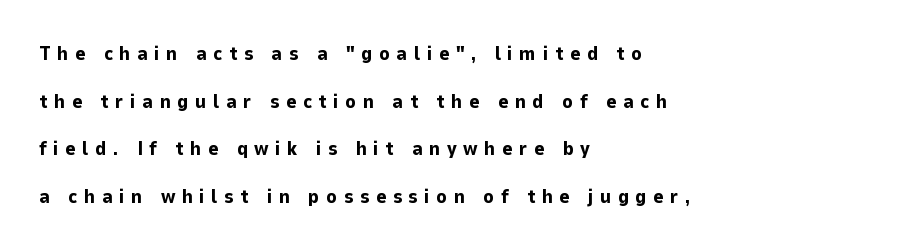
{"italic": "no", "bold": "yes", "underline": "no", "align": "left", "line_spacing": "loose", "line_spacing_ratio": 2.38, "letter_spacing": "wide", "letter_spacing_em": 0.32, "glyph_px": 20}
